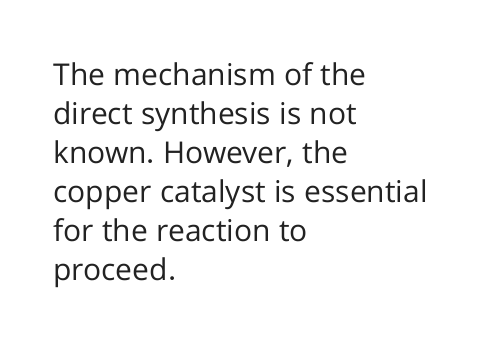
{"serif": "no", "italic": "no", "bold": "no", "weight": "regular", "width": "normal", "stroke_contrast": "low", "x_height": "medium", "monospaced": "no", "underline": "no", "align": "left", "line_spacing": "normal", "line_spacing_ratio": 1.3, "letter_spacing": "normal", "letter_spacing_em": 0.0, "glyph_px": 30}
